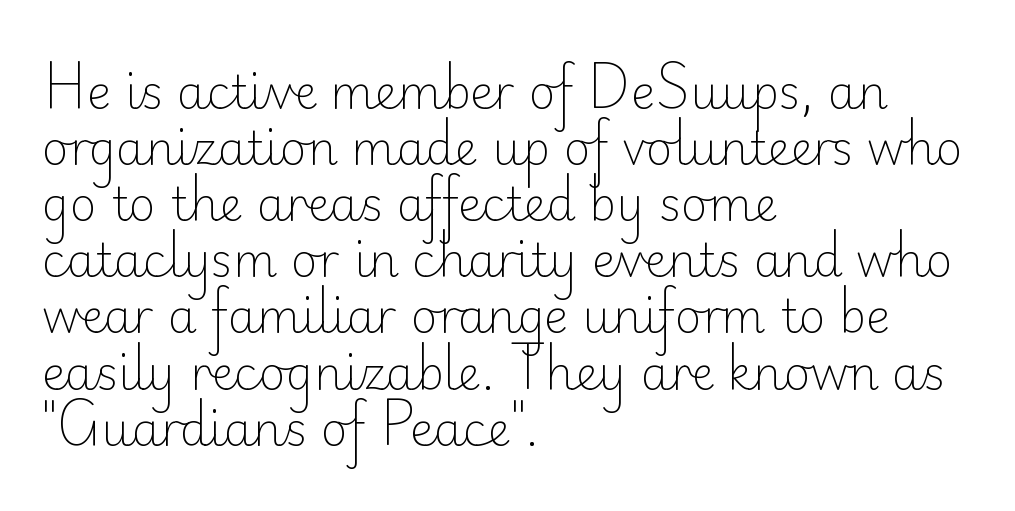
The image shows 46 px light sans-serif type, upright; set left-aligned, line spacing 1.22x, normal letter spacing, not underlined; low stroke contrast and a small x-height.
